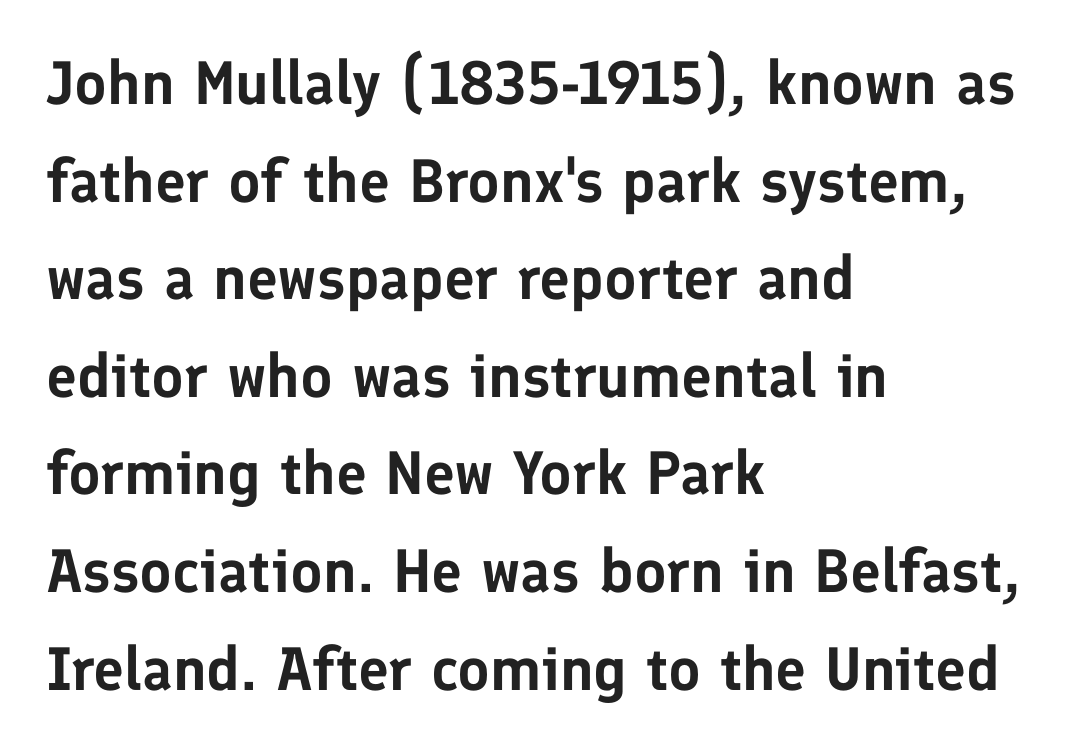
Q: Is the text italic (slanted)? A: No, it is upright.
Q: Is the typeface a serif or a sans-serif typeface? A: Sans-serif.
Q: Is the text underlined? A: No.
Q: How is the paragraph aligned? A: Left-aligned.
Q: Is the spacing between letters normal or unusually wide? A: Normal.
Q: Is the spacing between lines tight, normal or loose? A: Normal.
Q: Width (condensed, normal, or wide)? A: Normal.
Q: Stroke contrast? A: Low.
Q: x-height? A: Medium.
Q: Monospaced? A: No.
